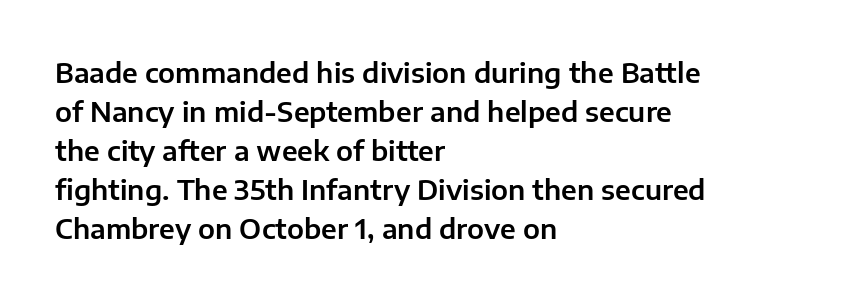
Q: Is the text italic (slanted)? A: No, it is upright.
Q: Is the text underlined? A: No.
Q: How is the paragraph aligned? A: Left-aligned.
Q: Is the spacing between letters normal or unusually wide? A: Normal.
Q: Is the spacing between lines tight, normal or loose? A: Normal.
